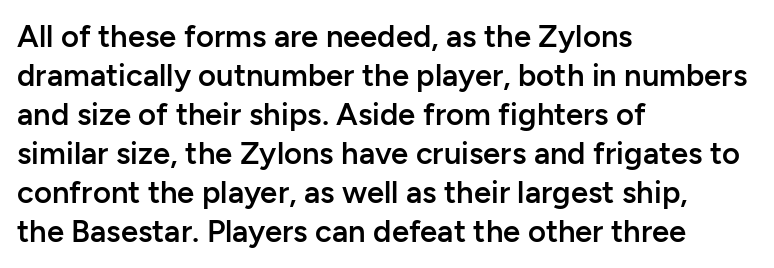
Q: Is the text bold? A: Semi-bold.
Q: Is the text italic (slanted)? A: No, it is upright.
Q: Is the typeface a serif or a sans-serif typeface? A: Sans-serif.
Q: Is the text underlined? A: No.
Q: How is the paragraph aligned? A: Left-aligned.
Q: Is the spacing between letters normal or unusually wide? A: Normal.
Q: Is the spacing between lines tight, normal or loose? A: Normal.
Q: Width (condensed, normal, or wide)? A: Normal.
Q: Stroke contrast? A: Low.
Q: x-height? A: Medium.
Q: Monospaced? A: No.
